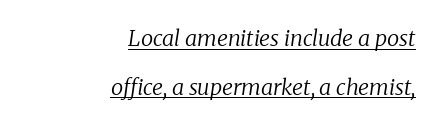
{"italic": "yes", "lean": "right", "slant_degrees": 8, "bold": "no", "underline": "yes", "align": "right", "line_spacing": "loose", "line_spacing_ratio": 2.21, "letter_spacing": "normal", "letter_spacing_em": 0.0, "glyph_px": 22}
